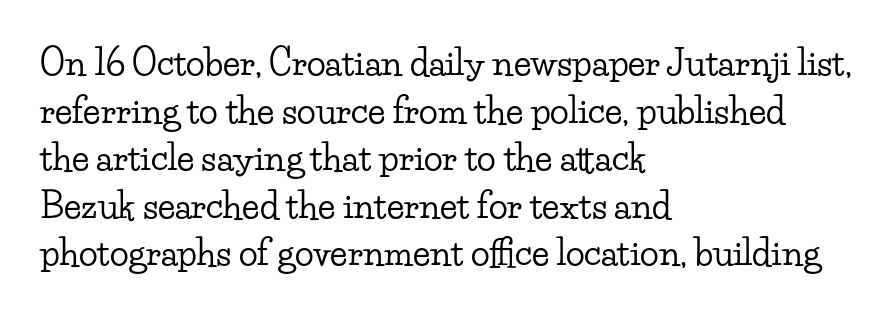
Q: Is the text italic (slanted)? A: No, it is upright.
Q: Is the typeface a serif or a sans-serif typeface? A: Serif.
Q: Is the text underlined? A: No.
Q: How is the paragraph aligned? A: Left-aligned.
Q: Is the spacing between letters normal or unusually wide? A: Normal.
Q: Is the spacing between lines tight, normal or loose? A: Normal.
Q: Width (condensed, normal, or wide)? A: Wide.
Q: Stroke contrast? A: Low.
Q: x-height? A: Small.
Q: Monospaced? A: No.
